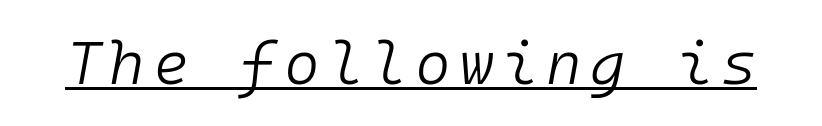
{"italic": "yes", "lean": "right", "slant_degrees": 10, "bold": "no", "weight": "light", "width": "normal", "stroke_contrast": "low", "x_height": "medium", "monospaced": "yes", "underline": "yes", "glyph_px": 61}
